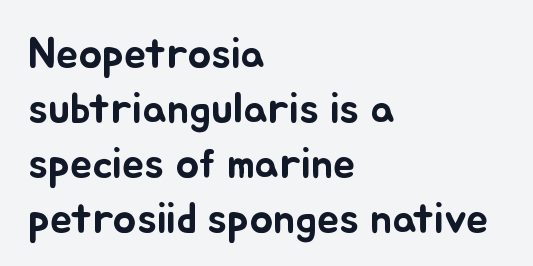
Words float on clear page, feet unadorned. No extra tracking has been applied to these lines. Summary of vertical rhythm: regular, with standard interline spacing. If you drew a ruler down the left edge, every line would touch it. Spacing verdict: proportional, widths tailored to each character. Notice how the stems are strictly vertical — no italics here.
